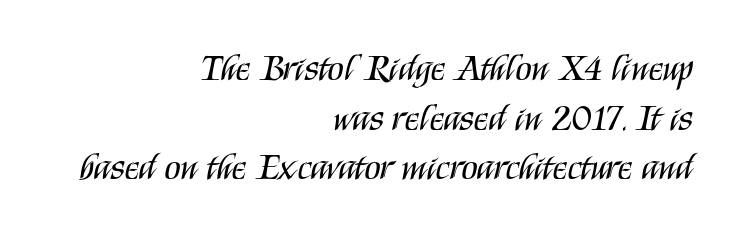
Check under the words: just untouched page. The vertical gap from one line to the next is medium. The font sits on the lighter half of the weight spectrum, regular included.
